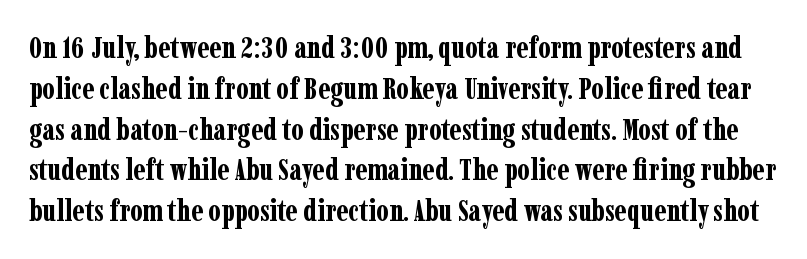
Emphasis by weight is at full strength: bold. No word sits above an underline. Students, note that the glyphs here touch the page at normal intervals. Looks like regular typesetting: each glyph gets only the width it needs.
